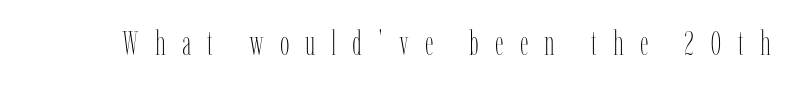
Q: Is the text bold? A: No.
Q: Is the text italic (slanted)? A: No, it is upright.
Q: Is the text underlined? A: No.
Q: Is the spacing between letters normal or unusually wide? A: Unusually wide.
Q: Width (condensed, normal, or wide)? A: Condensed.
Q: Stroke contrast? A: Low.
Q: x-height? A: Medium.
Q: Monospaced? A: No.
